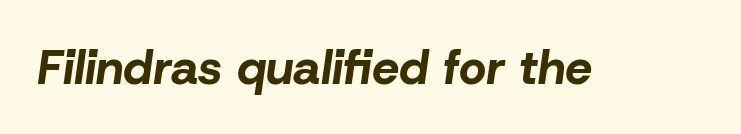
The image shows 48 px bold type, italic (leaning right); set normal letter spacing, not underlined; low stroke contrast and a medium x-height.
